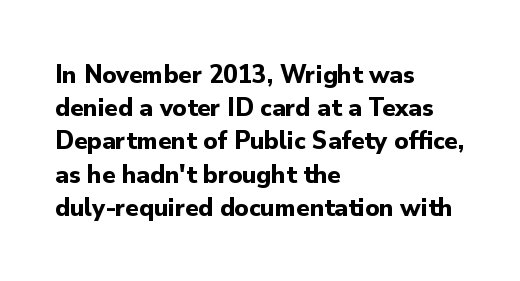
The image shows 27 px bold type, upright; set left-aligned, line spacing 1.23x, normal letter spacing, not underlined.
